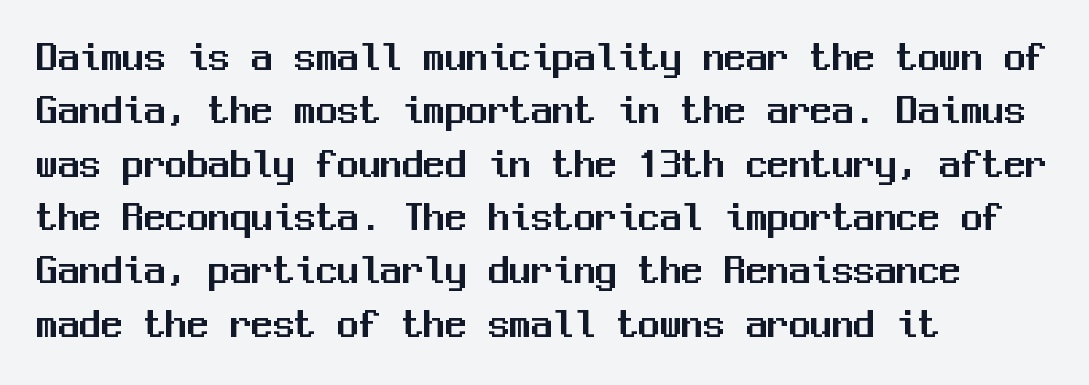
Q: Is the text italic (slanted)? A: No, it is upright.
Q: Is the typeface a serif or a sans-serif typeface? A: Sans-serif.
Q: Is the text underlined? A: No.
Q: How is the paragraph aligned? A: Left-aligned.
Q: Is the spacing between letters normal or unusually wide? A: Normal.
Q: Width (condensed, normal, or wide)? A: Normal.
Q: Stroke contrast? A: Medium.
Q: x-height? A: Medium.
Q: Monospaced? A: Yes.
